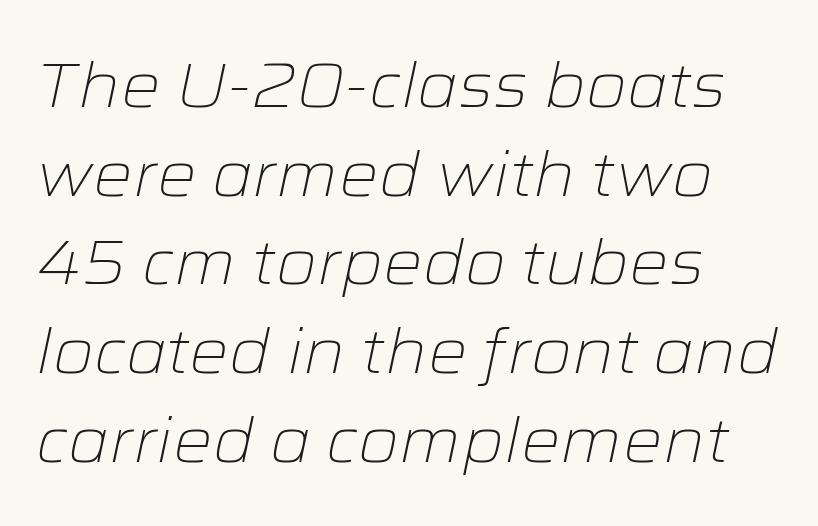
The whole block is typeset with a tilt. Underlining? Definitely not there. Vertical stems look standard width or narrower in stroke. Look at the tracking — it's just the regular setting, nothing added. Typeset ragged right — the left edge is the straight one.
